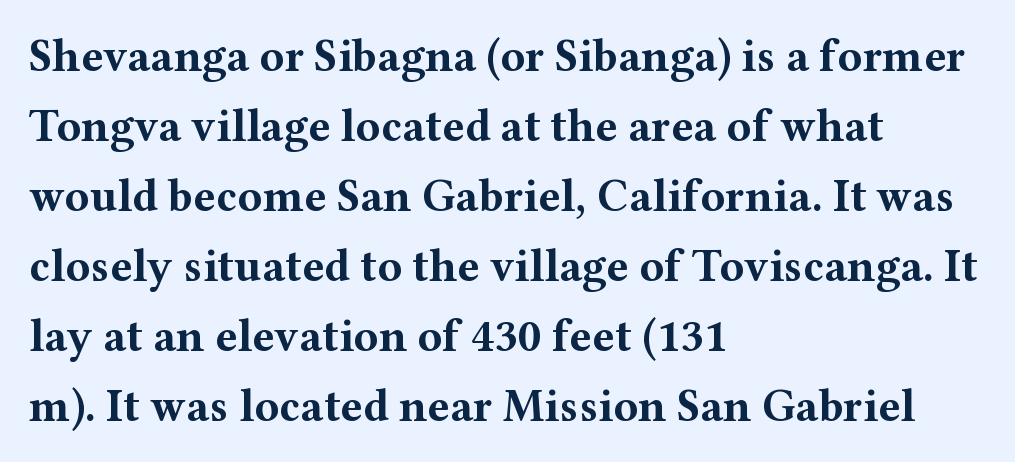
{"serif": "yes", "italic": "no", "bold": "yes", "weight": "bold", "width": "wide", "stroke_contrast": "medium", "x_height": "medium", "monospaced": "no", "underline": "no", "align": "left", "line_spacing": "normal", "line_spacing_ratio": 1.52, "letter_spacing": "normal", "letter_spacing_em": 0.0, "glyph_px": 46}
